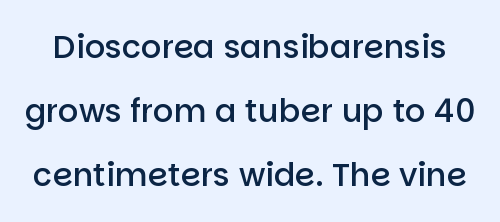
Q: Is the text bold? A: Semi-bold.
Q: Is the text italic (slanted)? A: No, it is upright.
Q: Is the typeface a serif or a sans-serif typeface? A: Sans-serif.
Q: Is the text underlined? A: No.
Q: Is the spacing between letters normal or unusually wide? A: Normal.
Q: Is the spacing between lines tight, normal or loose? A: Loose.
Q: Width (condensed, normal, or wide)? A: Normal.
Q: Stroke contrast? A: Low.
Q: x-height? A: Large.
Q: Monospaced? A: No.
